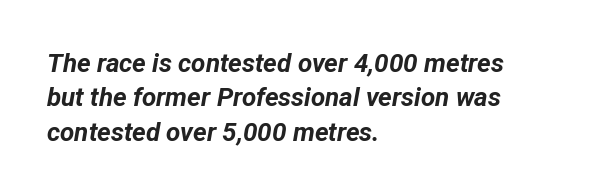
The image shows 26 px bold type, italic (leaning right); set left-aligned, normal line spacing (1.32x), normal letter spacing, not underlined.
